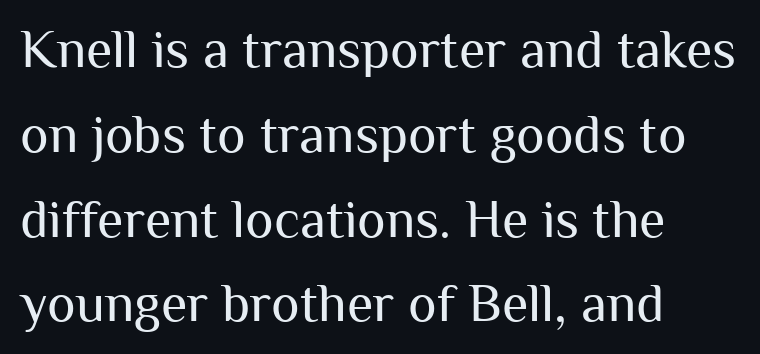
You can tell from the bare stems that sans-serif type was used. Nobody drew a line under any word here. You could not count columns in this text — the font is proportionally spaced. This reads as an unemphasized weight, regular at the heaviest. The face used here is rendered with its standard letterfit.
